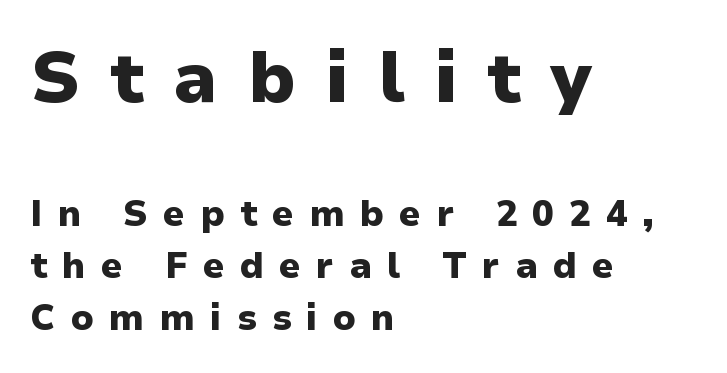
{"serif": "no", "italic": "no", "bold": "yes", "weight": "heavy", "width": "normal", "stroke_contrast": "low", "x_height": "medium", "monospaced": "no", "underline": "no", "align": "left", "line_spacing": "normal", "line_spacing_ratio": 1.44, "letter_spacing": "wide", "letter_spacing_em": 0.42, "larger_block": "first", "size_ratio": 1.97, "glyph_px": 71}
